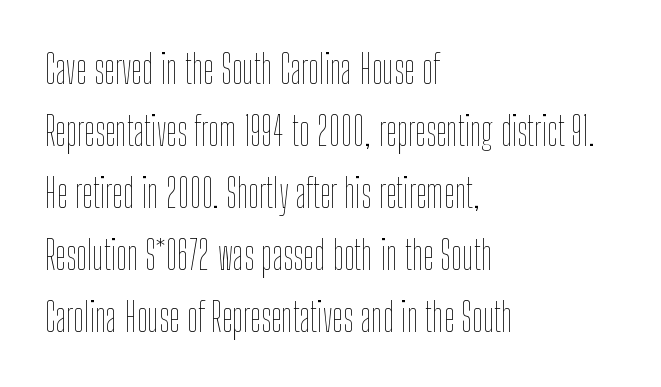
Q: Is the text bold? A: No.
Q: Is the text italic (slanted)? A: No, it is upright.
Q: Is the text underlined? A: No.
Q: How is the paragraph aligned? A: Left-aligned.
Q: Is the spacing between letters normal or unusually wide? A: Normal.
Q: Is the spacing between lines tight, normal or loose? A: Normal.
Q: Width (condensed, normal, or wide)? A: Condensed.
Q: Stroke contrast? A: Low.
Q: x-height? A: Medium.
Q: Monospaced? A: No.
